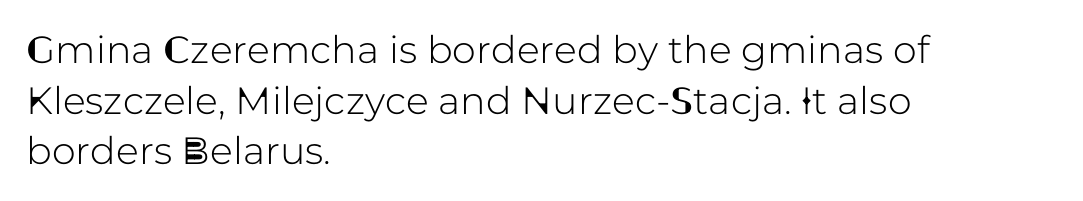
Q: Is the text italic (slanted)? A: No, it is upright.
Q: Is the typeface a serif or a sans-serif typeface? A: Sans-serif.
Q: Is the text underlined? A: No.
Q: How is the paragraph aligned? A: Left-aligned.
Q: Is the spacing between letters normal or unusually wide? A: Normal.
Q: Is the spacing between lines tight, normal or loose? A: Normal.
Q: Width (condensed, normal, or wide)? A: Normal.
Q: Stroke contrast? A: Low.
Q: x-height? A: Medium.
Q: Monospaced? A: No.
